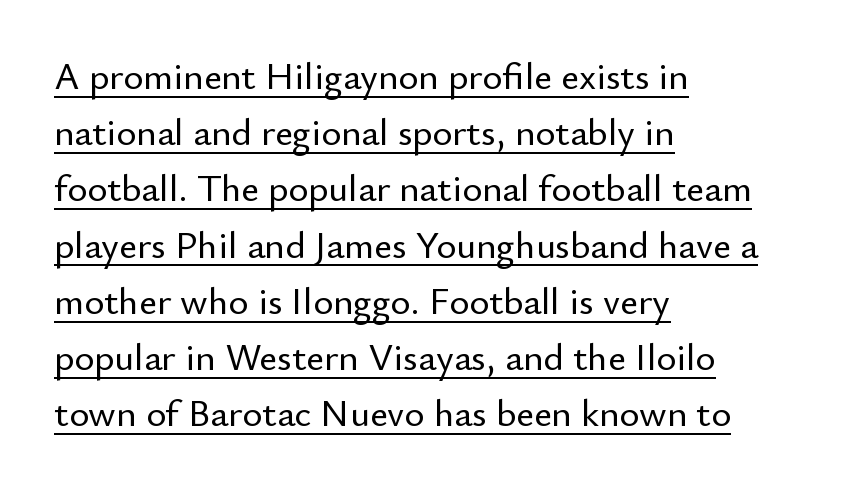
The image shows 38 px sans-serif type, upright; set left-aligned, normal line spacing (1.48x), normal letter spacing, underlined; low stroke contrast and a small x-height.
